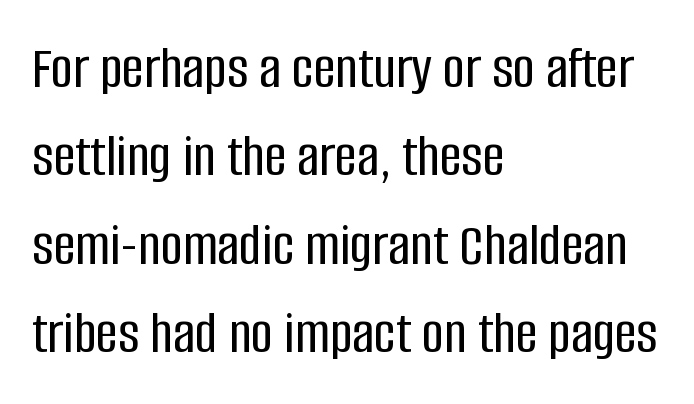
{"serif": "no", "italic": "no", "width": "condensed", "stroke_contrast": "low", "x_height": "large", "monospaced": "no", "underline": "no", "align": "left", "line_spacing": "normal", "line_spacing_ratio": 1.45, "letter_spacing": "normal", "letter_spacing_em": 0.0, "glyph_px": 61}
